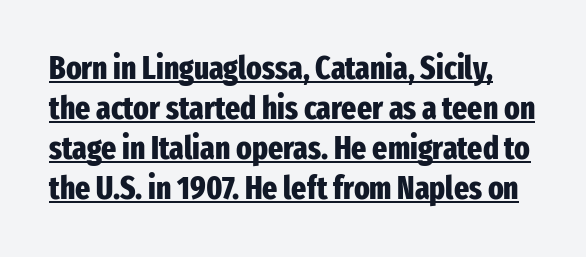
{"serif": "no", "italic": "no", "bold": "yes", "weight": "heavy", "width": "condensed", "stroke_contrast": "low", "x_height": "medium", "monospaced": "no", "underline": "yes", "line_spacing": "normal", "line_spacing_ratio": 1.25, "letter_spacing": "normal", "letter_spacing_em": 0.0, "glyph_px": 32}
